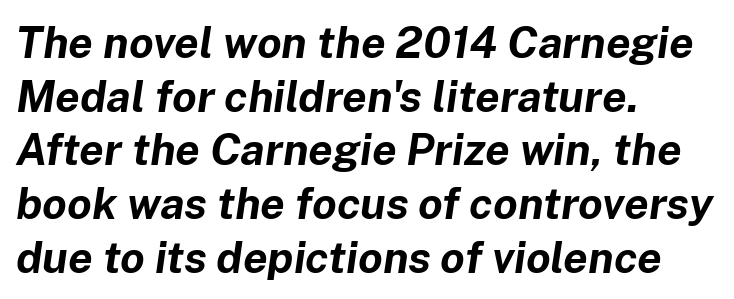
{"italic": "yes", "lean": "right", "slant_degrees": 8, "bold": "yes", "weight": "bold", "width": "normal", "stroke_contrast": "low", "x_height": "medium", "monospaced": "no", "underline": "no", "align": "left", "line_spacing_ratio": 1.22, "letter_spacing": "normal", "letter_spacing_em": 0.0, "glyph_px": 44}
